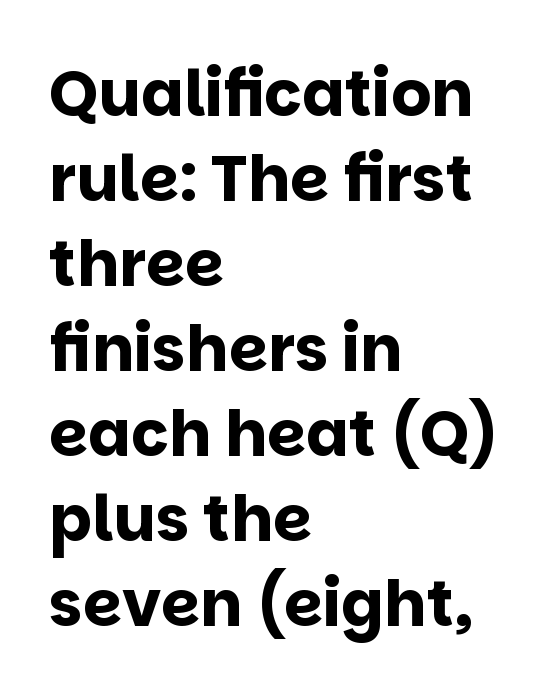
Posture: vertical. In terms of letterform style, serifs are entirely absent. Do the characters align in a grid? No, the font is proportional. Anything drawn beneath the words? Only blank space. Strokes here are thick enough to call this a true bold. Where is the straight margin? On the left.
